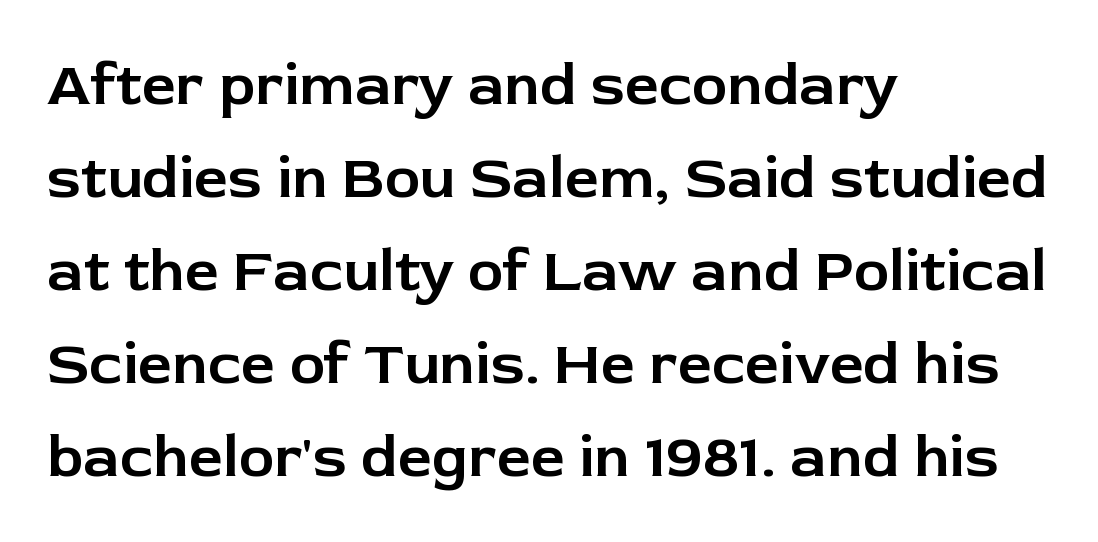
{"serif": "no", "italic": "no", "width": "normal", "stroke_contrast": "low", "x_height": "medium", "monospaced": "no", "underline": "no", "align": "left", "line_spacing": "normal", "line_spacing_ratio": 1.55, "letter_spacing": "normal", "letter_spacing_em": 0.0, "glyph_px": 60}
